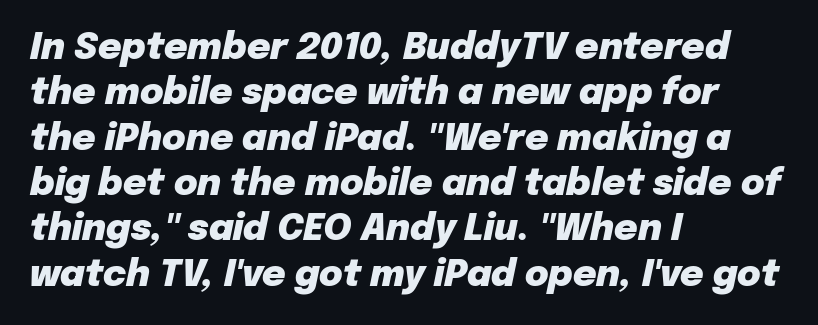
A typesetter would call this proportional, since set widths differ per character. Summary of vertical rhythm: regular, with standard interline spacing. The glyphs are unaccompanied by any horizontal stroke below them. A student would call this left alignment; a typographer would say flush left, rag right. The rendering keeps characters at their native spacing.
